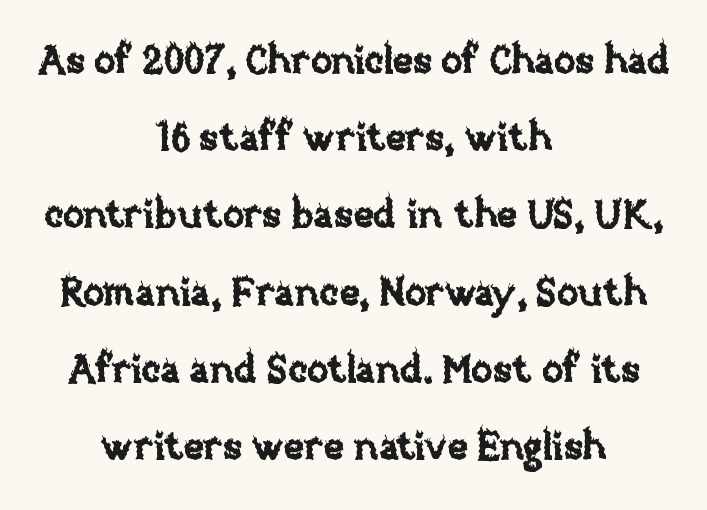
This is the regular roman posture of the typeface. Varying glyph widths throughout — classic text-font behaviour. The area under the type is left untouched. Compared with typical body copy, the letter spacing here is the same. Which margin do the lines hug? Neither — every line sits in the middle.
